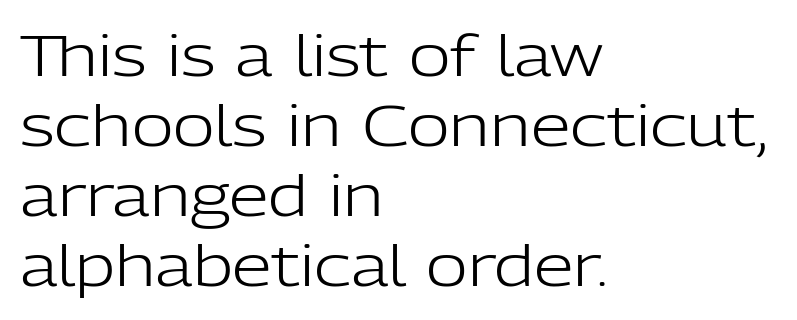
A light-to-regular cut is what we see here. Check the space under the baseline: it is left empty. Every character sits straight up, as roman type does. There is no visible air inserted between adjacent glyphs. Horizontal alignment here is leftward, the default for most running prose. No feet cap the strokes, marking this as sans-serif type.
